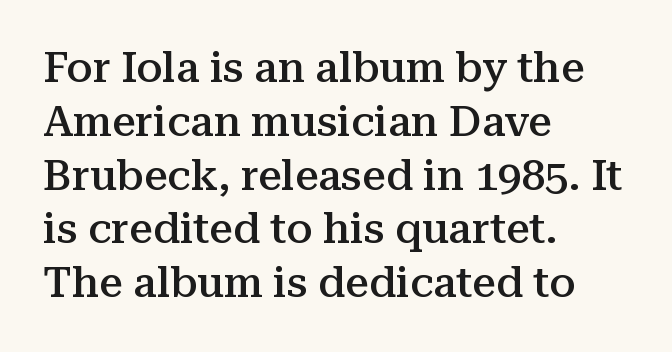
The lines are quadded left. Note: serifs present on the glyphs. Students, this is semibold: more ink than regular, less than bold. Compared with typical body copy, the letter spacing here is the same. The zone under the glyphs is completely vacant. Is there any slant? The stems are plumb.
